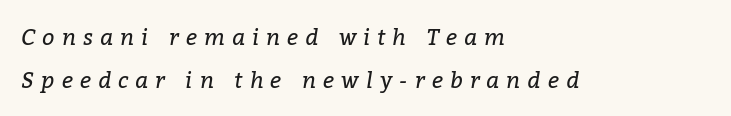
The image shows 22 px text type, italic (leaning right); set left-aligned, loose line spacing (1.97x), unusually wide letter spacing (+0.32 em), not underlined.
